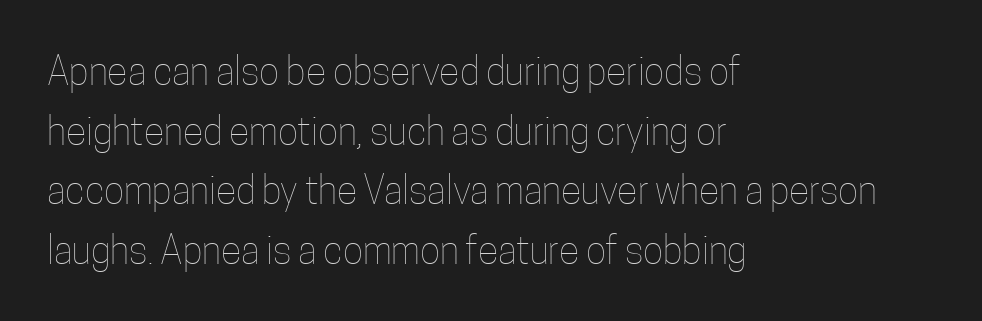
You could call the tracking neutral — neither tight nor loose. Designer's note — italics off, roman on. Successive baselines arrive at the customary interval. Stems and bowls with no extra thickness — not bold.
